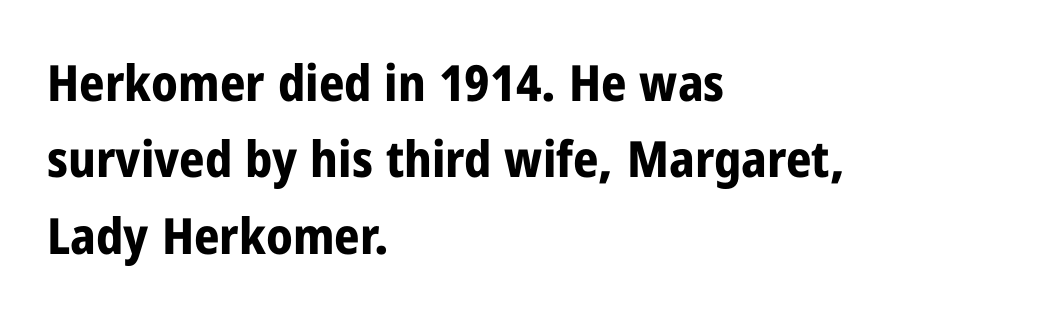
Thick stems and heavy bowls — unmistakably bold. Examine the stroke ends and you'll find no serifs. The face used here is proportionally spaced, like ordinary book or web type. The font's upright variant was chosen for this text. The line-height multiplier appears to be the usual default.
